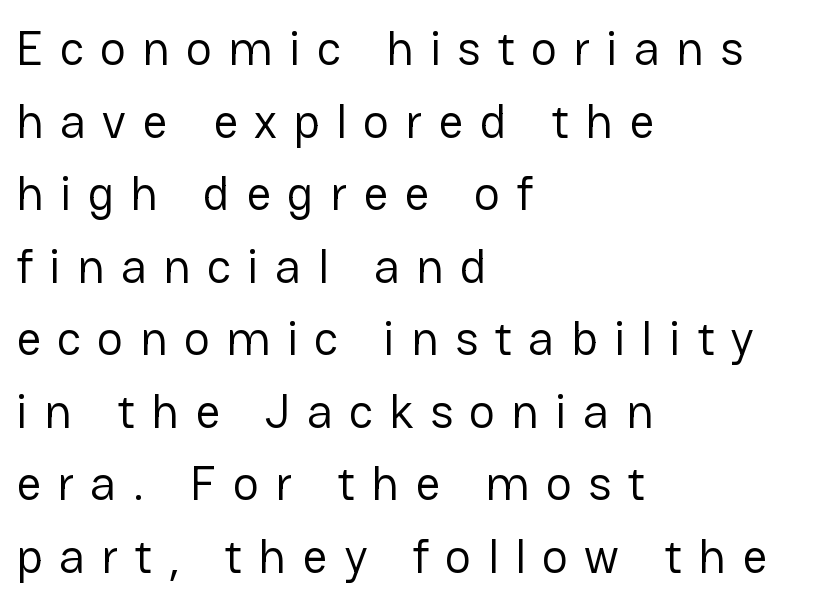
{"serif": "no", "italic": "no", "bold": "no", "weight": "regular", "width": "normal", "stroke_contrast": "low", "x_height": "medium", "monospaced": "no", "underline": "no", "align": "left", "line_spacing": "normal", "line_spacing_ratio": 1.48, "letter_spacing": "wide", "letter_spacing_em": 0.33, "glyph_px": 49}
